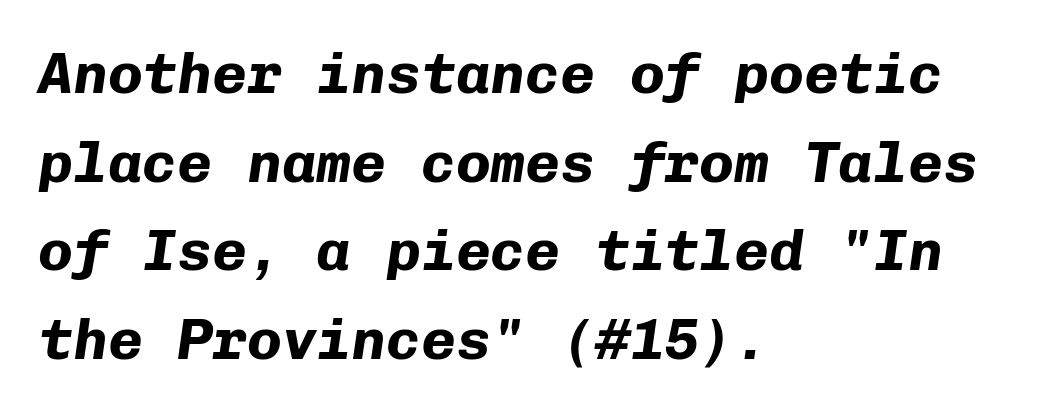
{"italic": "yes", "lean": "right", "slant_degrees": 8, "bold": "yes", "weight": "bold", "width": "normal", "stroke_contrast": "low", "x_height": "medium", "monospaced": "yes", "underline": "no", "align": "left", "line_spacing": "normal", "line_spacing_ratio": 1.53, "letter_spacing": "normal", "letter_spacing_em": 0.0, "glyph_px": 58}
